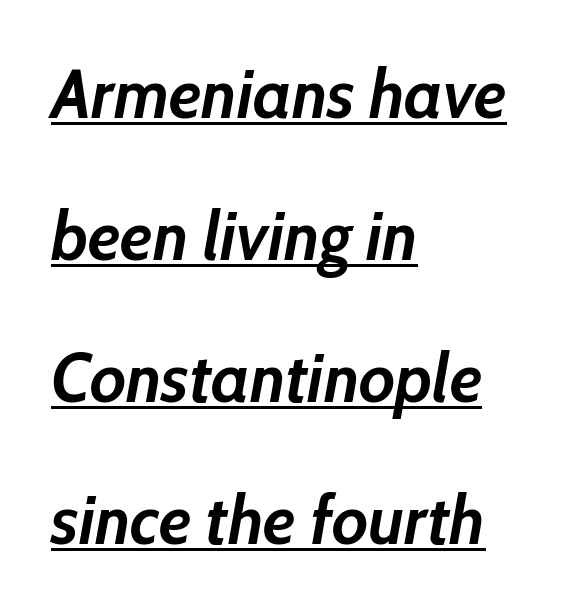
The image shows 69 px semibold type, italic (leaning right); set left-aligned, loose line spacing (2.06x), normal letter spacing, underlined; low stroke contrast and a medium x-height.
